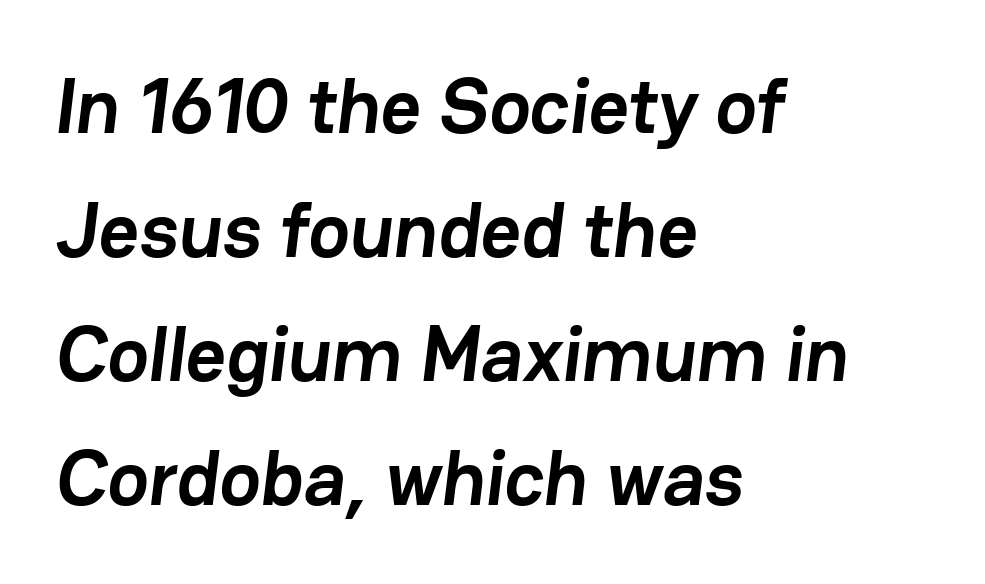
Q: Is the text bold? A: Yes.
Q: Is the typeface a serif or a sans-serif typeface? A: Sans-serif.
Q: Is the text underlined? A: No.
Q: How is the paragraph aligned? A: Left-aligned.
Q: Is the spacing between letters normal or unusually wide? A: Normal.
Q: Is the spacing between lines tight, normal or loose? A: Normal.
Q: Width (condensed, normal, or wide)? A: Normal.
Q: Stroke contrast? A: Low.
Q: x-height? A: Medium.
Q: Monospaced? A: No.
